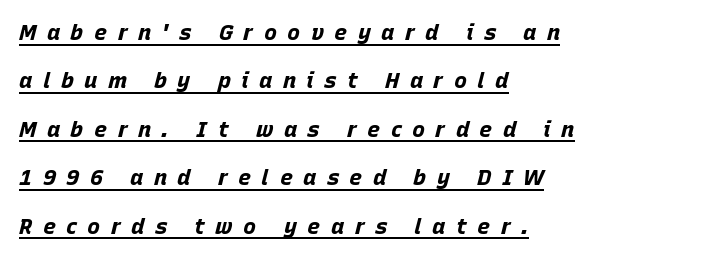
The image shows 22 px bold type, italic (leaning right); set left-aligned, loose line spacing (2.2x), unusually wide letter spacing (+0.47 em), underlined.
